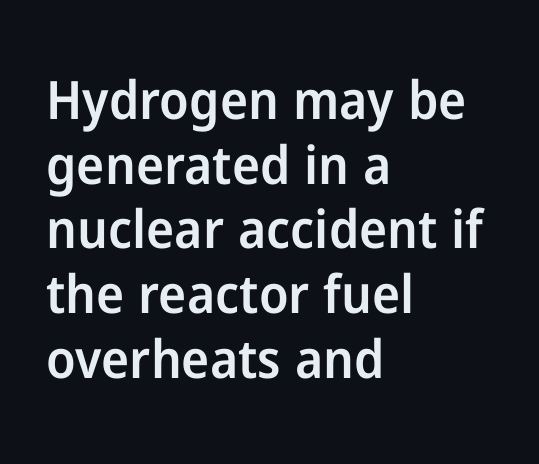
{"serif": "no", "italic": "no", "bold": "semi", "weight": "semibold", "width": "normal", "stroke_contrast": "low", "x_height": "medium", "monospaced": "no", "underline": "no", "align": "left", "line_spacing_ratio": 1.22, "letter_spacing": "normal", "letter_spacing_em": 0.0, "glyph_px": 53}
